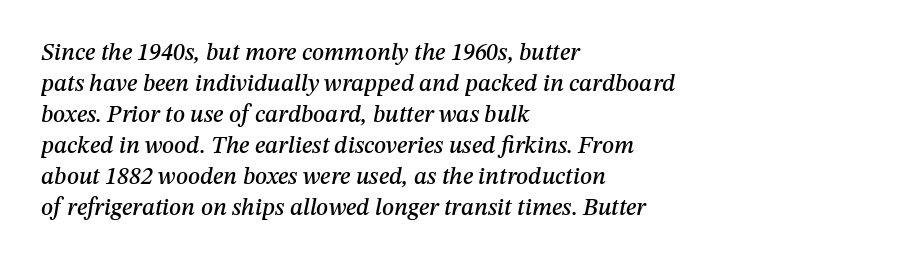
{"italic": "yes", "lean": "right", "slant_degrees": 12, "underline": "no", "align": "left", "line_spacing": "normal", "line_spacing_ratio": 1.29, "letter_spacing": "normal", "letter_spacing_em": 0.0, "glyph_px": 24}
